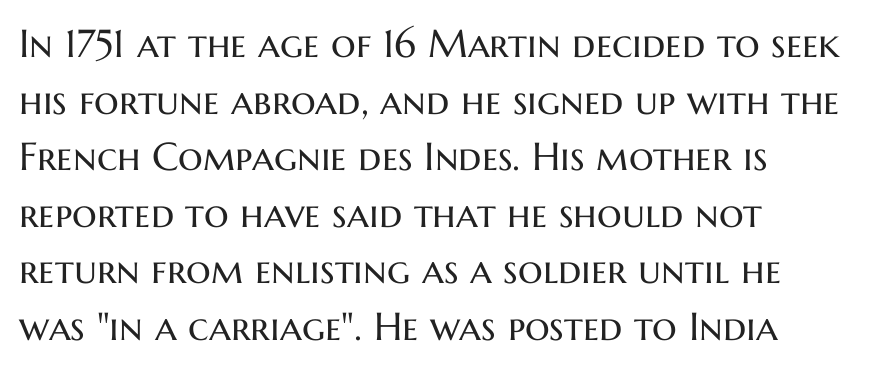
{"serif": "no", "italic": "no", "bold": "no", "weight": "regular", "width": "normal", "stroke_contrast": "medium", "x_height": "medium", "monospaced": "no", "underline": "no", "align": "left", "line_spacing": "normal", "line_spacing_ratio": 1.45, "letter_spacing": "normal", "letter_spacing_em": 0.0, "glyph_px": 39}
